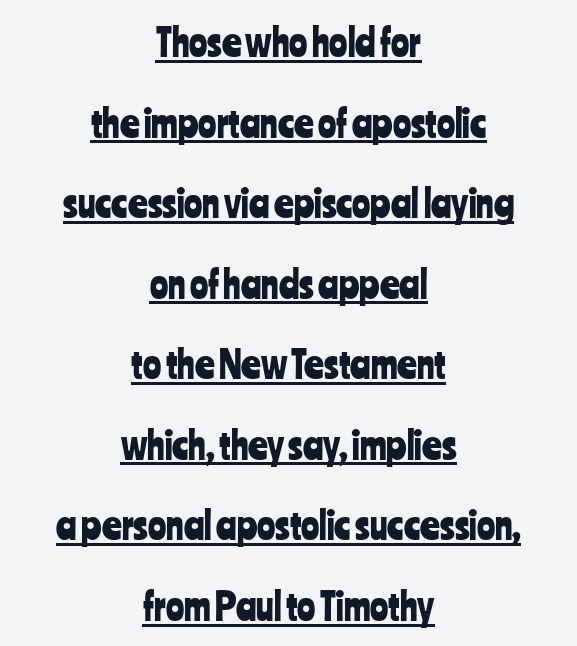
Q: Is the text italic (slanted)? A: No, it is upright.
Q: Is the typeface a serif or a sans-serif typeface? A: Sans-serif.
Q: Is the text underlined? A: Yes.
Q: How is the paragraph aligned? A: Centered.
Q: Is the spacing between letters normal or unusually wide? A: Normal.
Q: Is the spacing between lines tight, normal or loose? A: Loose.
Q: Width (condensed, normal, or wide)? A: Condensed.
Q: Stroke contrast? A: Low.
Q: x-height? A: Medium.
Q: Monospaced? A: No.
